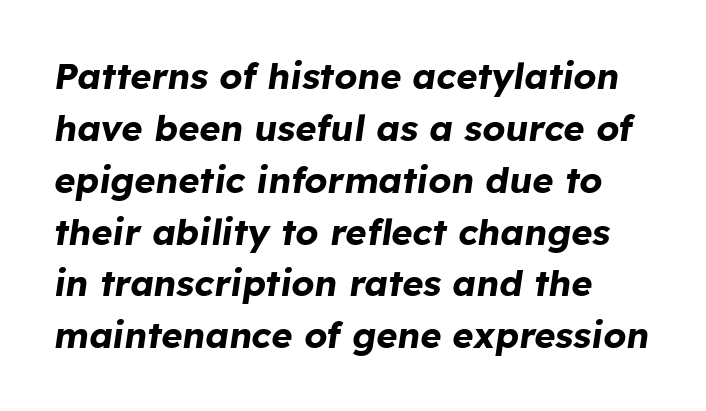
How are the letters spaced? Ordinarily, with no added tracking. A full-strength bold gives these letters their thick strokes. The typography opts for an oblique posture over an upright one. Vertical spacing — default.
